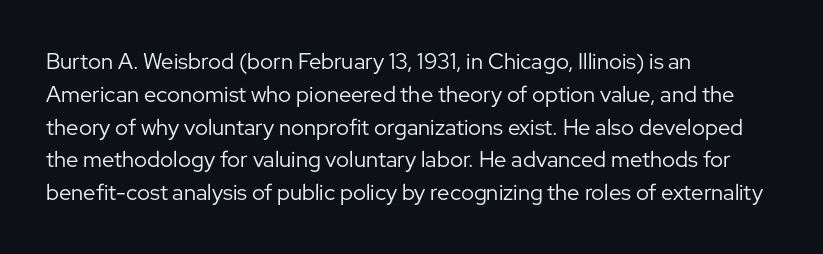
Q: Is the text bold? A: No.
Q: Is the text italic (slanted)? A: No, it is upright.
Q: Is the text underlined? A: No.
Q: How is the paragraph aligned? A: Left-aligned.
Q: Is the spacing between letters normal or unusually wide? A: Normal.
Q: Is the spacing between lines tight, normal or loose? A: Normal.
